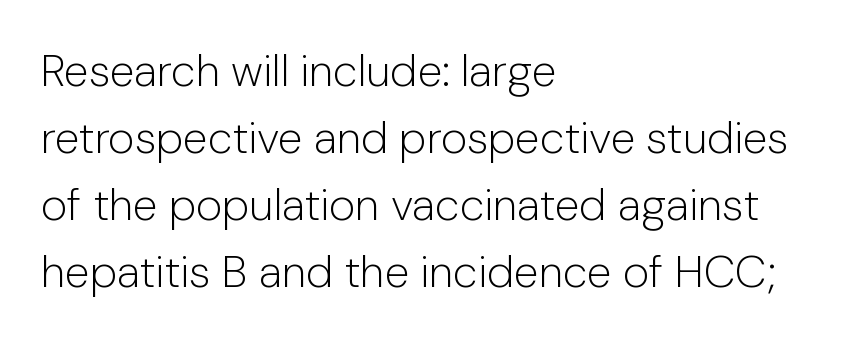
{"serif": "no", "italic": "no", "bold": "no", "weight": "light", "width": "normal", "stroke_contrast": "low", "x_height": "medium", "monospaced": "no", "underline": "no", "align": "left", "line_spacing": "normal", "line_spacing_ratio": 1.49, "letter_spacing": "normal", "letter_spacing_em": 0.0, "glyph_px": 45}
